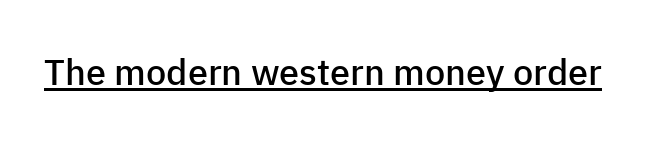
Q: Is the text bold? A: Semi-bold.
Q: Is the text italic (slanted)? A: No, it is upright.
Q: Is the typeface a serif or a sans-serif typeface? A: Sans-serif.
Q: Is the text underlined? A: Yes.
Q: Is the spacing between letters normal or unusually wide? A: Normal.
Q: Width (condensed, normal, or wide)? A: Normal.
Q: Stroke contrast? A: Low.
Q: x-height? A: Medium.
Q: Monospaced? A: No.
